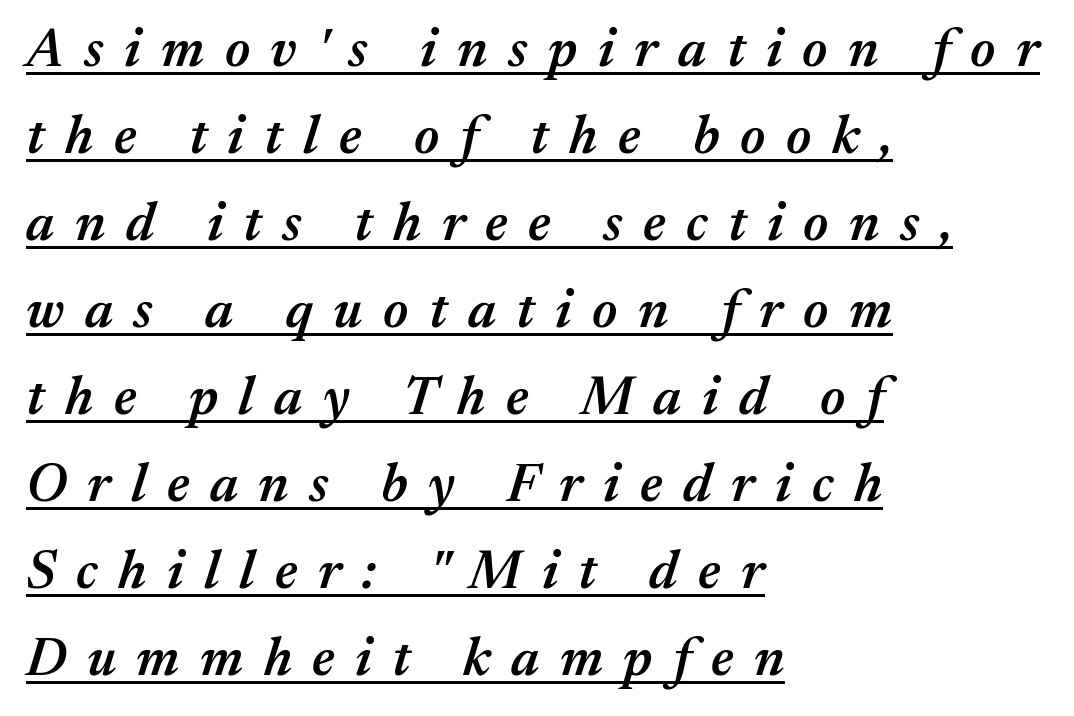
{"italic": "yes", "lean": "right", "slant_degrees": 17, "bold": "semi", "weight": "semibold", "width": "normal", "stroke_contrast": "medium", "x_height": "medium", "monospaced": "no", "underline": "yes", "align": "left", "line_spacing": "normal", "line_spacing_ratio": 1.61, "letter_spacing": "wide", "letter_spacing_em": 0.38, "glyph_px": 54}
